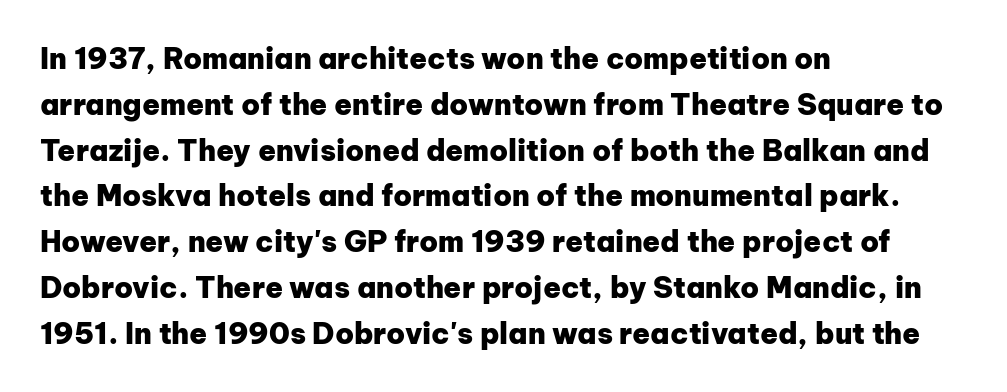
The passage shown is typeset with a sans-serif family. The space directly below the letters is spotless. This sample is left-justified, so line endings fall wherever the words run out. The lettering stays uniformly vertical, giving the passage a roman look. Think of a printed novel: that variable character pitch is what you see here. The passage shown has conventional tracking throughout.
